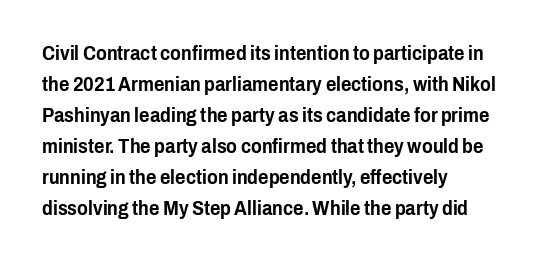
Q: Is the text italic (slanted)? A: No, it is upright.
Q: Is the text underlined? A: No.
Q: How is the paragraph aligned? A: Left-aligned.
Q: Is the spacing between letters normal or unusually wide? A: Normal.
Q: Is the spacing between lines tight, normal or loose? A: Normal.
